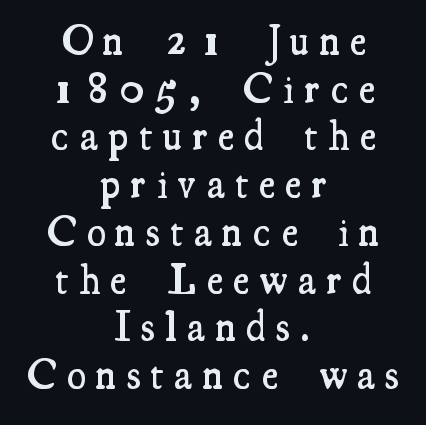
Here the glyphs are tracked loosely, breaking word shapes into spaced letters. Teacher's note: observe the equal gaps on both sides — that is centered alignment. Looks like regular typesetting: each glyph gets only the width it needs. Each new line begins almost immediately beneath the previous one. Descenders hang freely into open space.
